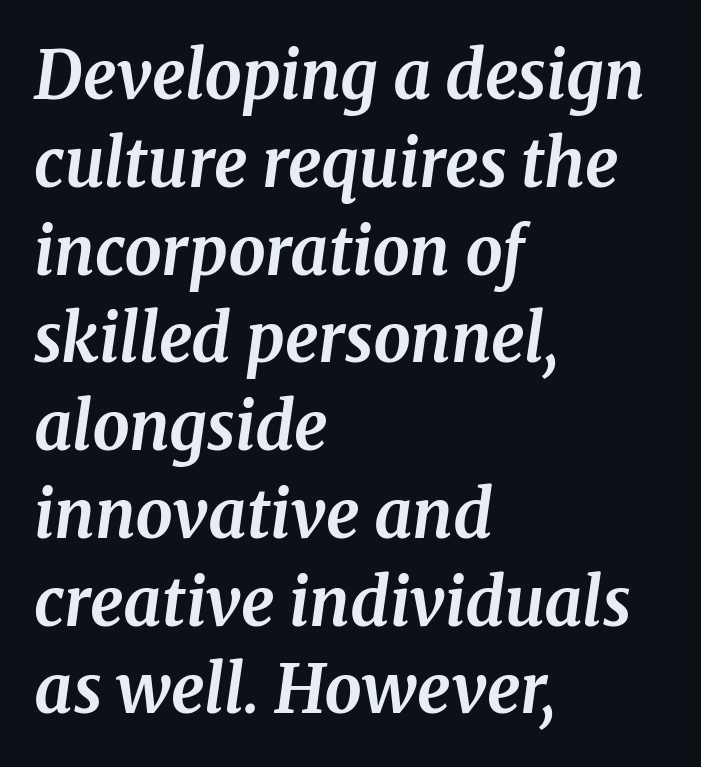
The image shows 66 px bold serif type, italic (leaning right); set left-aligned, normal line spacing (1.33x), normal letter spacing, not underlined; medium stroke contrast and a medium x-height.
